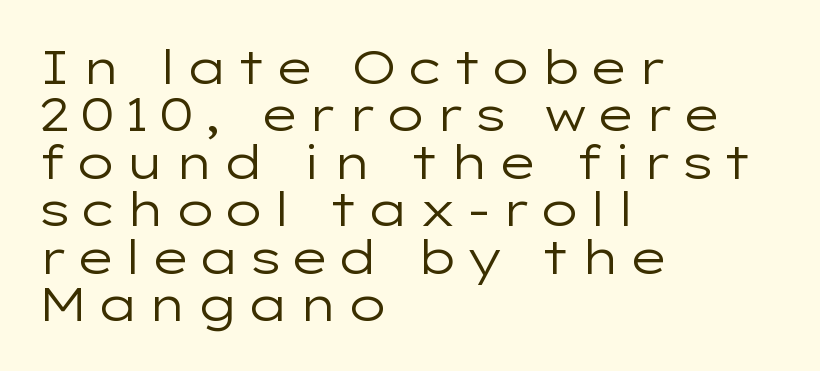
{"serif": "no", "italic": "no", "bold": "no", "weight": "regular", "width": "wide", "stroke_contrast": "low", "x_height": "medium", "monospaced": "no", "underline": "no", "align": "left", "line_spacing": "tight", "line_spacing_ratio": 1.01, "glyph_px": 47}
